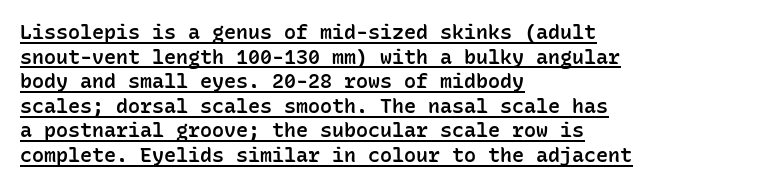
The image shows 20 px text type, upright; set left-aligned, line spacing 1.23x, normal letter spacing, underlined.
